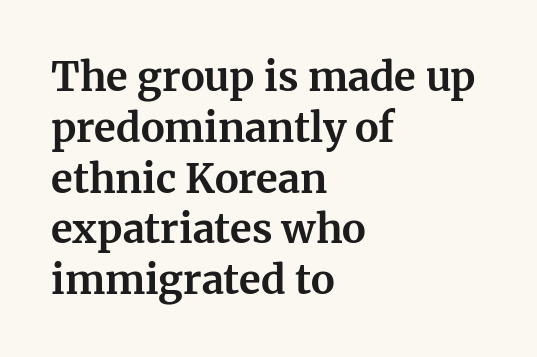
Strokes here are thick enough to call this a true bold. Every stem runs plumb, perpendicular to the baseline. Short note: letters normally spaced. Rule under the text: the space is simply empty. Letterform terminals end in serifs throughout the passage. The text block is weighted toward the left margin, trailing off unevenly rightward.
